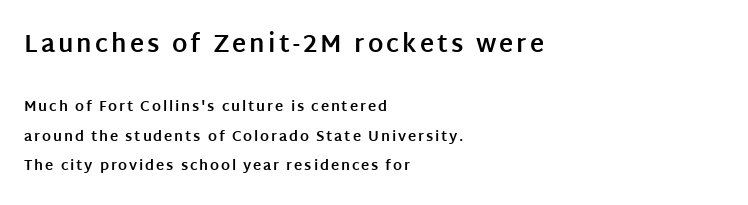
The image shows 24 px bold type, upright; set left-aligned, loose line spacing (2.12x), not underlined; the first (top) block is 1.71x larger.
